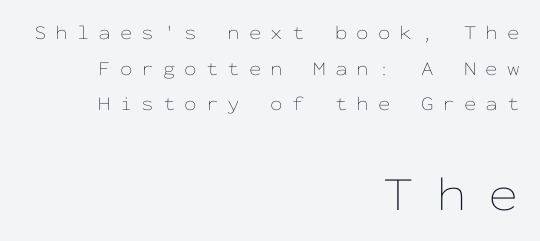
The image shows 49 px thin, wide type, upright, monospaced; set right-aligned, line spacing 1.78x, unusually wide letter spacing (+0.45 em), not underlined; the second (bottom) block is 2.45x larger; low stroke contrast and a medium x-height.
